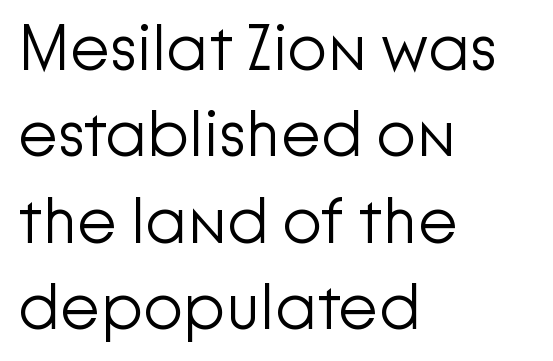
The image shows 65 px light sans-serif type, upright; set left-aligned, normal line spacing (1.33x), normal letter spacing, not underlined; low stroke contrast and a medium x-height.
